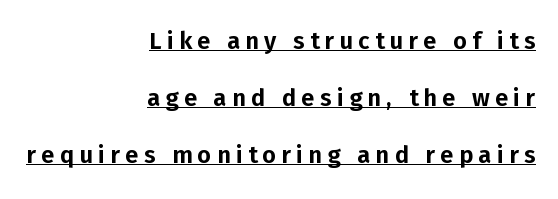
The face used here is rendered with a markedly widened letterfit. Vertical spacing — loose. Every row of glyphs terminates at an identical x-position on the right. Posture: straight, roman, zero tilt. Honestly, the underline is the first thing you notice here.
